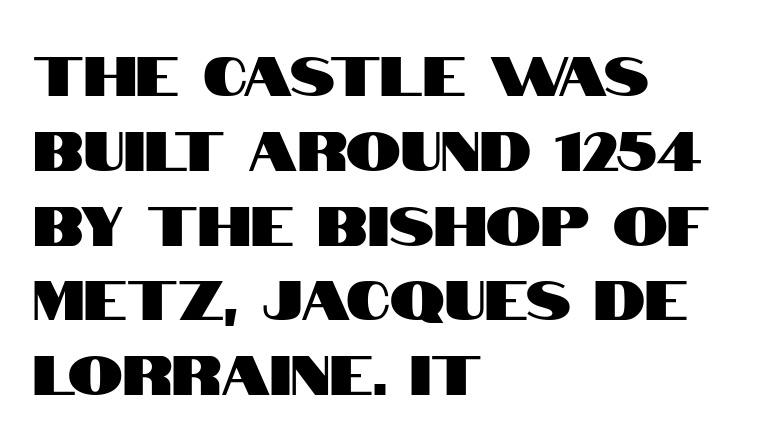
Q: Is the text italic (slanted)? A: No, it is upright.
Q: Is the typeface a serif or a sans-serif typeface? A: Sans-serif.
Q: Is the text underlined? A: No.
Q: How is the paragraph aligned? A: Left-aligned.
Q: Is the spacing between letters normal or unusually wide? A: Normal.
Q: Is the spacing between lines tight, normal or loose? A: Normal.
Q: Width (condensed, normal, or wide)? A: Condensed.
Q: Stroke contrast? A: High.
Q: x-height? A: Large.
Q: Monospaced? A: No.
